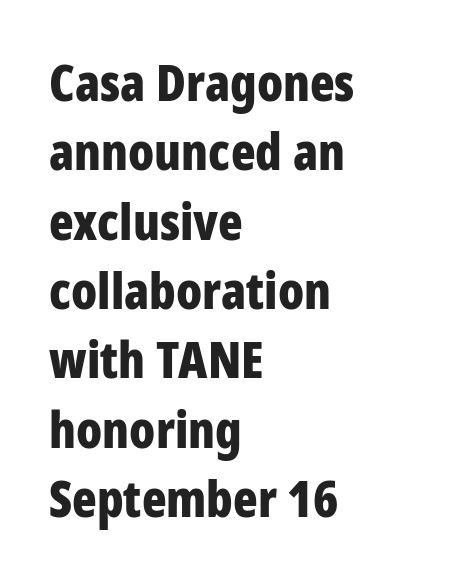
The image shows 51 px bold, condensed sans-serif type, upright; set left-aligned, normal line spacing (1.36x), normal letter spacing, not underlined; low stroke contrast and a large x-height.
